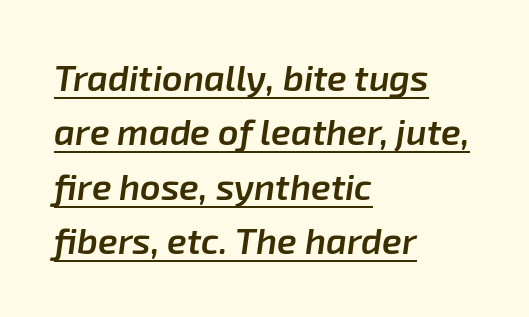
The rag falls on the right side of this text block. What weight is shown? A semibold, between regular and bold. In terms of leading, this rendering sits right in the middle. Looks like regular typesetting: each glyph gets only the width it needs. Compared with ordinary roman type, these characters are visibly tilted.
